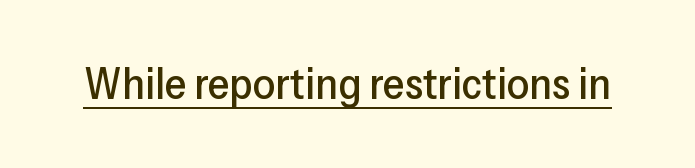
Q: Is the text italic (slanted)? A: No, it is upright.
Q: Is the typeface a serif or a sans-serif typeface? A: Sans-serif.
Q: Is the text underlined? A: Yes.
Q: Is the spacing between letters normal or unusually wide? A: Normal.
Q: Width (condensed, normal, or wide)? A: Normal.
Q: Stroke contrast? A: Low.
Q: x-height? A: Medium.
Q: Monospaced? A: No.
